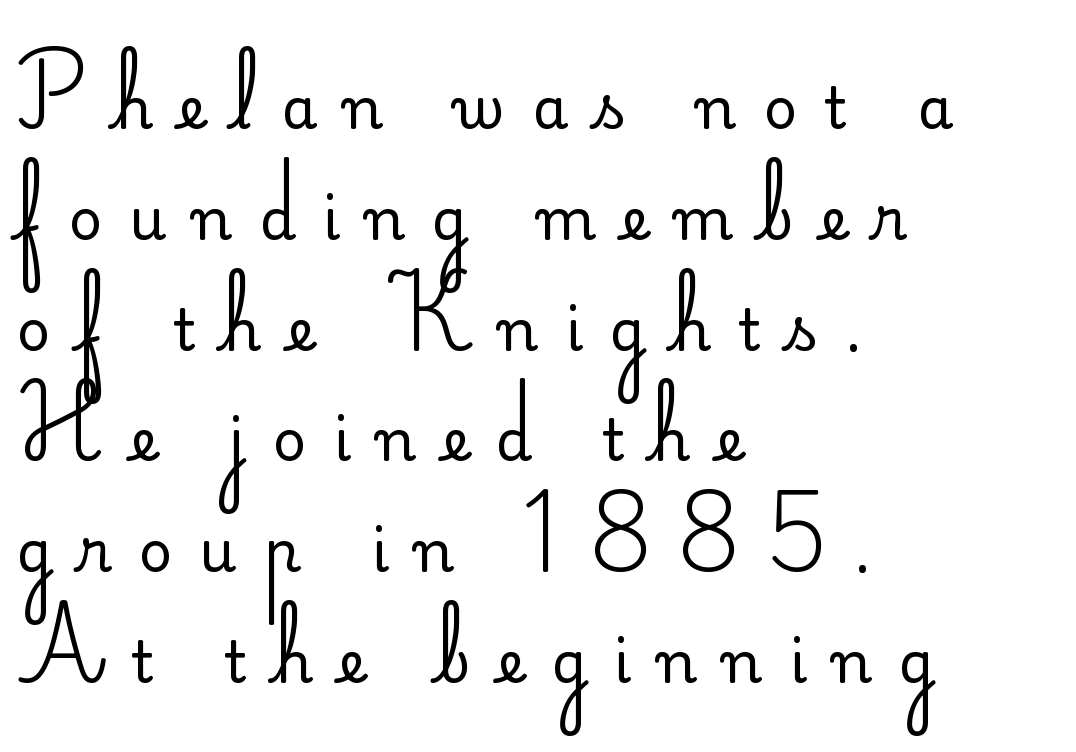
Left-aligned paragraph, ragged on the right. Bare-footed words on every line. Tracking value appears strongly positive — letters spread wide. No chunkiness to these letters — they're not bold. The face used here is proportionally spaced, like ordinary book or web type.
